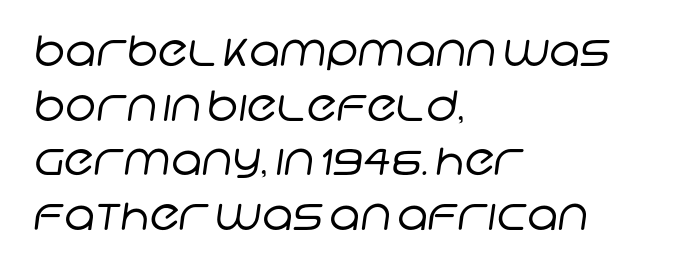
{"serif": "no", "bold": "no", "weight": "regular", "width": "normal", "stroke_contrast": "low", "x_height": "large", "monospaced": "no", "underline": "no", "align": "left", "line_spacing": "normal", "line_spacing_ratio": 1.3, "letter_spacing": "normal", "letter_spacing_em": 0.0, "glyph_px": 42}
